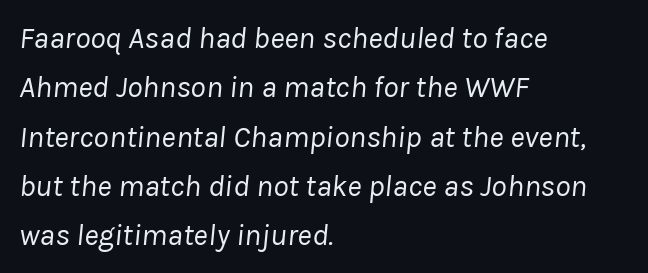
The image shows 31 px regular-weight type, italic (leaning right); set left-aligned, normal line spacing (1.59x), normal letter spacing, not underlined; low stroke contrast and a medium x-height.
